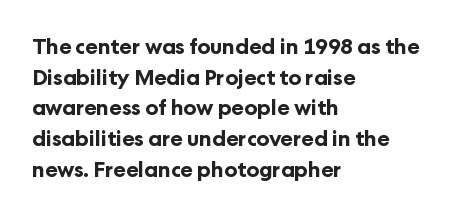
Glyph-to-glyph distance matches everyday printed text. If you drew a line through each stem, it would be perfectly vertical. Horizontal bands of white between lines are of average thickness. Type without underlining. The glyphs have the mass of a bold cut.
